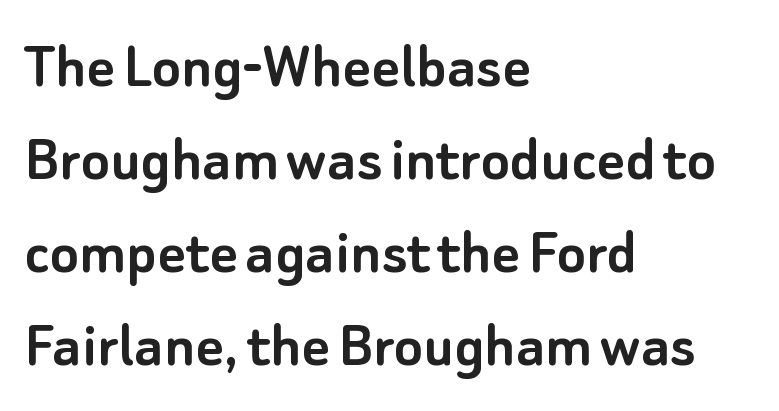
The letters advance in unequal steps, a hallmark of proportional type. It's the straight-up-and-down kind of type. Teacher's note: observe the even left margin — that is flush-left alignment. Serif or sans? Sans — the stroke terminals are bare. This block has exactly the height ordinary leading produces.
